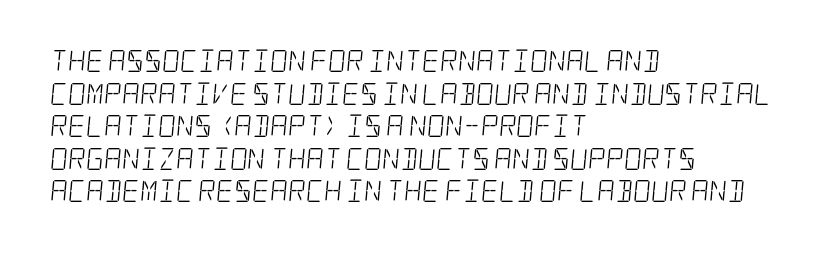
You could call the tracking neutral — neither tight nor loose. Counters stay open thanks to moderate or lighter strokes. Compared with typical paragraphs, the rows here are spaced about the same. Plain, unruled lines of type.
